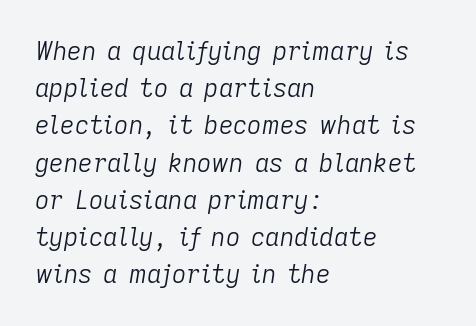
{"italic": "yes", "lean": "right", "slant_degrees": 9, "bold": "no", "underline": "no", "align": "left", "line_spacing": "normal", "line_spacing_ratio": 1.49, "letter_spacing": "normal", "letter_spacing_em": 0.0, "glyph_px": 25}
